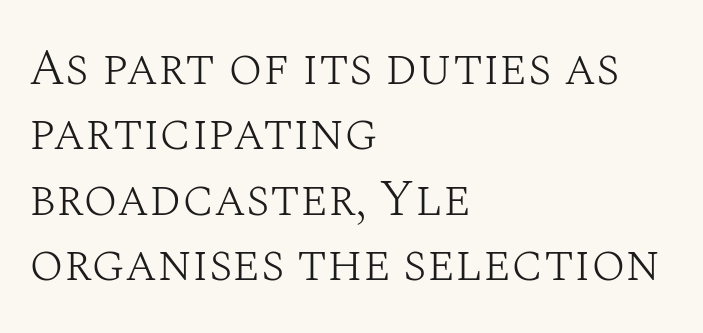
The image shows 51 px light serif type, upright; set left-aligned, normal line spacing (1.28x), normal letter spacing, not underlined; medium stroke contrast and a large x-height.
